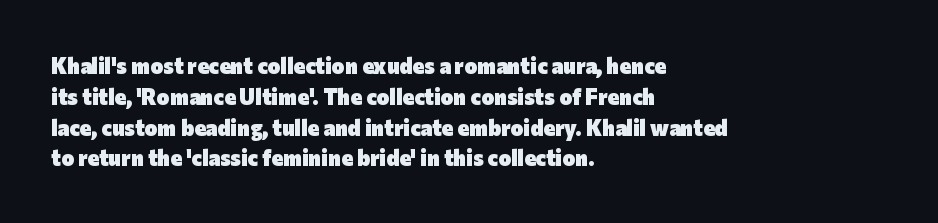
{"italic": "no", "bold": "yes", "underline": "no", "align": "left", "line_spacing": "normal", "line_spacing_ratio": 1.4, "letter_spacing": "normal", "letter_spacing_em": 0.0, "glyph_px": 22}
